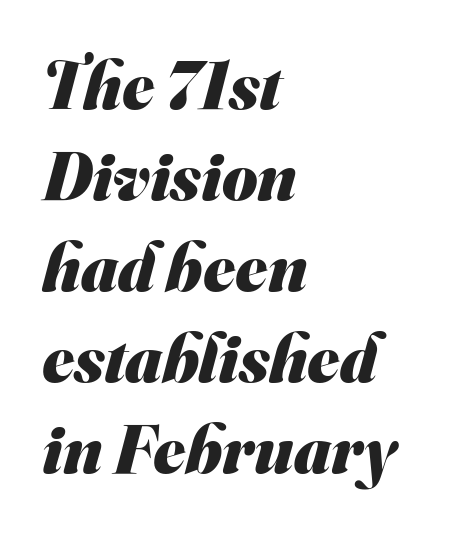
The typesetter chose a ragged-right arrangement here. There is no visible air inserted between adjacent glyphs. This is heavy type, rendered in bold. Lines of text with bare space underneath. You can tell from the bare stems that sans-serif type was used.
